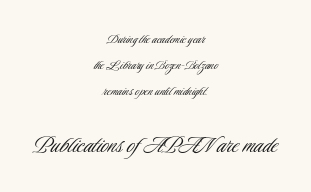
These two chunks differ in scale, with the bottom chunk taking the larger measure. Where is the straight margin? There isn't one; the lines are centered. Unbolded letterforms with no extra heft. Tracking here is standard; glyphs follow each other at the usual distance. The strip under each line holds only bare page.
